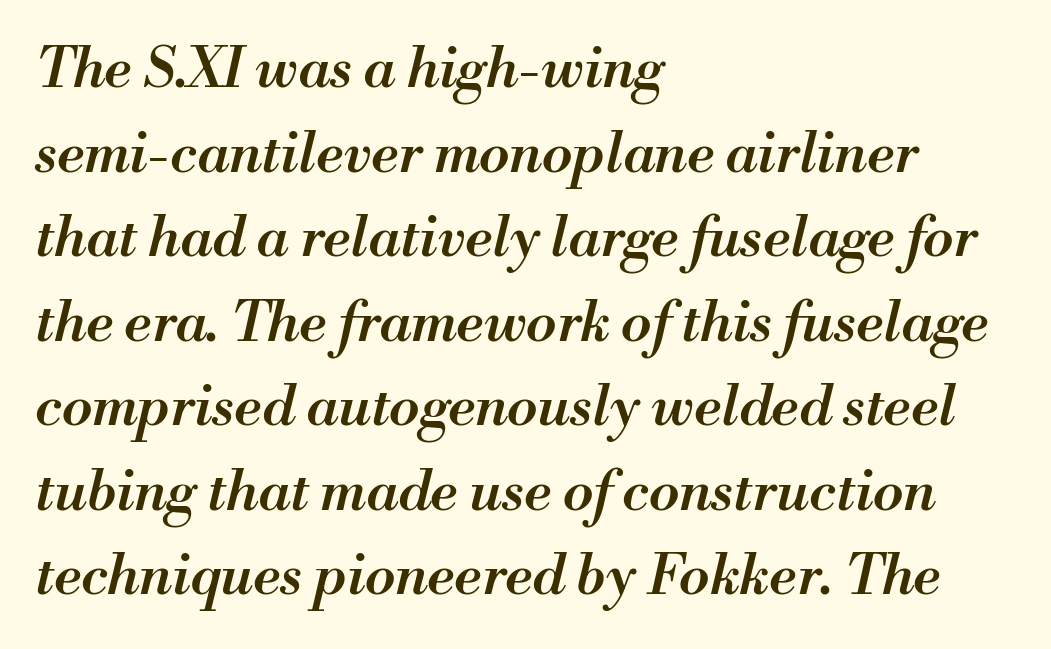
Q: Is the text bold? A: Semi-bold.
Q: Is the text italic (slanted)? A: Yes, it leans right by about 13 degrees.
Q: Is the text underlined? A: No.
Q: How is the paragraph aligned? A: Left-aligned.
Q: Is the spacing between letters normal or unusually wide? A: Normal.
Q: Is the spacing between lines tight, normal or loose? A: Normal.
Q: Width (condensed, normal, or wide)? A: Normal.
Q: Stroke contrast? A: Medium.
Q: x-height? A: Small.
Q: Monospaced? A: No.
